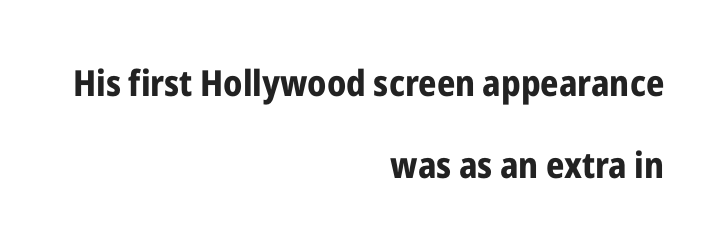
{"serif": "no", "italic": "no", "bold": "yes", "weight": "bold", "width": "condensed", "stroke_contrast": "low", "x_height": "medium", "monospaced": "no", "underline": "no", "align": "right", "line_spacing": "loose", "line_spacing_ratio": 2.27, "letter_spacing": "normal", "letter_spacing_em": 0.0, "glyph_px": 36}
